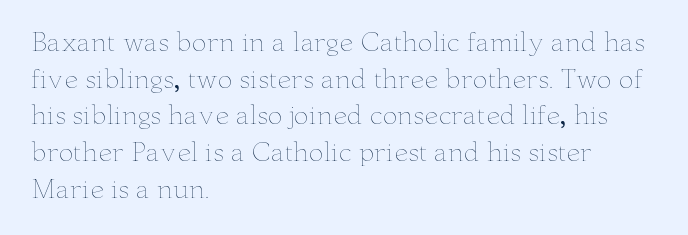
{"italic": "no", "bold": "no", "underline": "no", "align": "left", "line_spacing": "normal", "line_spacing_ratio": 1.47, "letter_spacing": "normal", "letter_spacing_em": 0.0, "glyph_px": 25}
